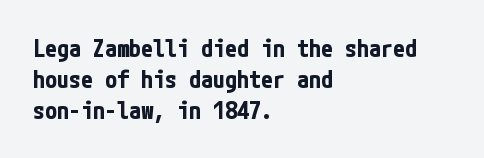
{"italic": "no", "bold": "yes", "underline": "no", "align": "left", "line_spacing": "normal", "line_spacing_ratio": 1.29, "letter_spacing": "normal", "letter_spacing_em": 0.0, "glyph_px": 24}
